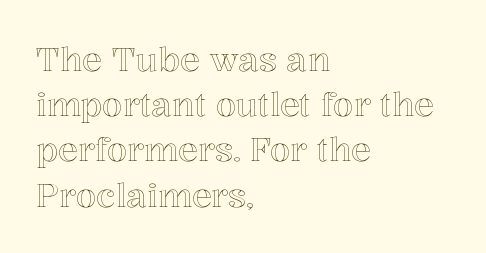
The image shows 33 px text type, upright; set left-aligned, normal line spacing (1.37x), normal letter spacing, not underlined; a medium x-height.
